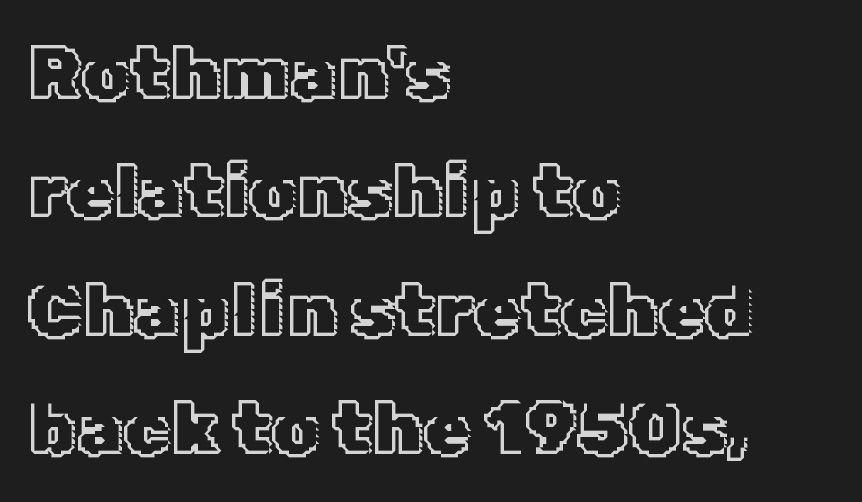
Q: Is the text italic (slanted)? A: No, it is upright.
Q: Is the text underlined? A: No.
Q: How is the paragraph aligned? A: Left-aligned.
Q: Is the spacing between letters normal or unusually wide? A: Normal.
Q: Is the spacing between lines tight, normal or loose? A: Normal.
Q: Width (condensed, normal, or wide)? A: Normal.
Q: x-height? A: Medium.
Q: Monospaced? A: No.
